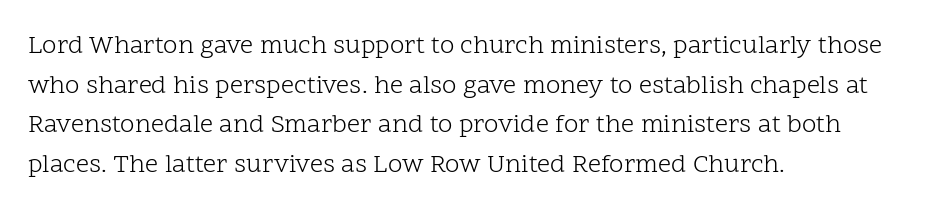
{"italic": "no", "bold": "no", "underline": "no", "align": "left", "line_spacing": "normal", "line_spacing_ratio": 1.52, "letter_spacing": "normal", "letter_spacing_em": 0.0, "glyph_px": 26}
